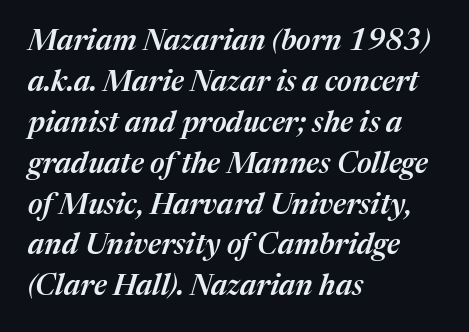
Think of a printed novel: that variable character pitch is what you see here. Visually the block forms a straight wall on the left and a jagged coastline on the right. Summary of weight: moderately heavy, a semibold. A clean baseline with only descenders dipping below it. The letters sit at their default tracking, neither squeezed nor spread.
